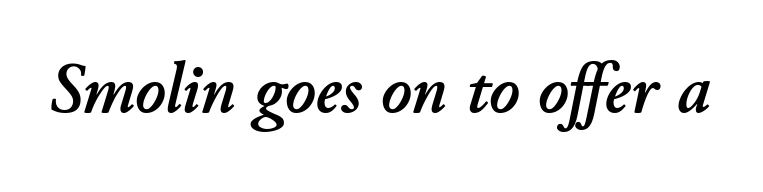
The image shows 72 px text type, italic (leaning right); set normal letter spacing, not underlined; low stroke contrast and a small x-height.
